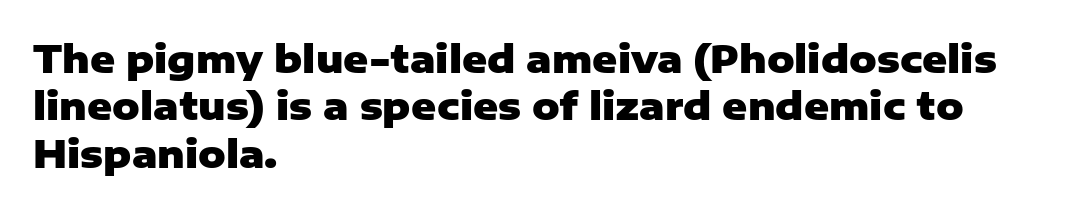
{"serif": "no", "italic": "no", "bold": "yes", "weight": "heavy", "width": "normal", "stroke_contrast": "low", "x_height": "medium", "monospaced": "no", "underline": "no", "align": "left", "line_spacing": "normal", "line_spacing_ratio": 1.25, "letter_spacing": "normal", "letter_spacing_em": 0.0, "glyph_px": 38}
